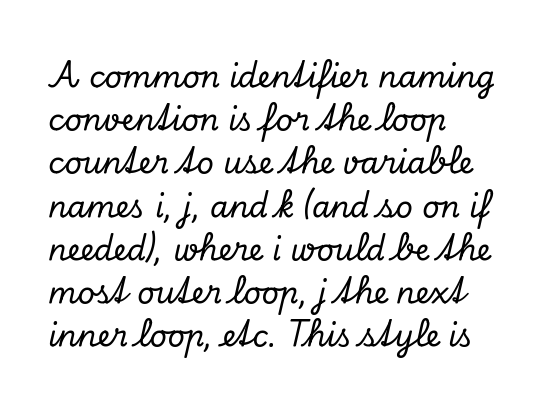
The image shows 30 px serif type, italic (leaning right); set left-aligned, normal line spacing (1.44x), normal letter spacing, not underlined; low stroke contrast and a small x-height.
